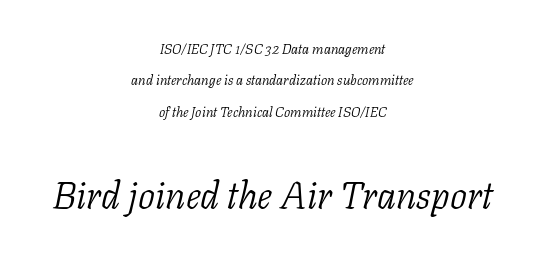
The image shows 38 px light serif type, italic (leaning right); set centered, loose line spacing (2.25x), normal letter spacing, not underlined; the second (bottom) block is 2.71x larger; low stroke contrast and a medium x-height.
